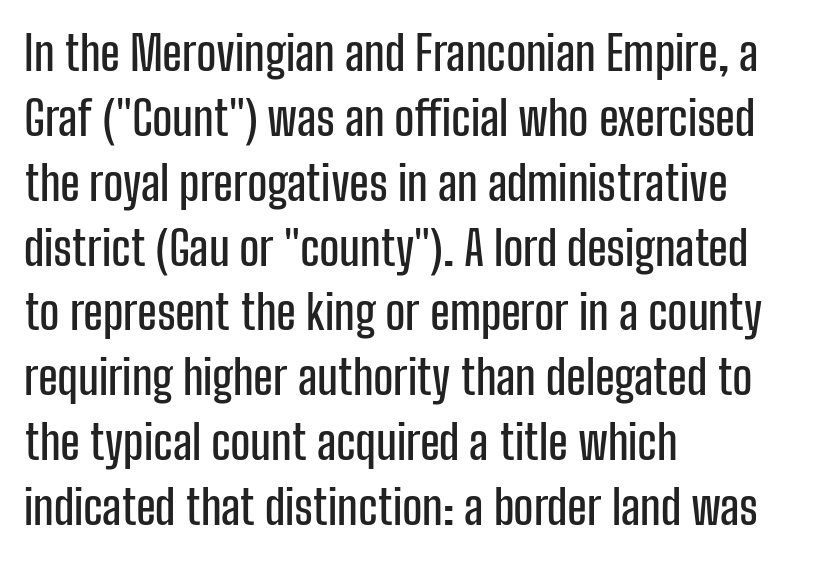
Q: Is the text italic (slanted)? A: No, it is upright.
Q: Is the typeface a serif or a sans-serif typeface? A: Sans-serif.
Q: Is the text underlined? A: No.
Q: How is the paragraph aligned? A: Left-aligned.
Q: Is the spacing between letters normal or unusually wide? A: Normal.
Q: Is the spacing between lines tight, normal or loose? A: Normal.
Q: Width (condensed, normal, or wide)? A: Condensed.
Q: Stroke contrast? A: Low.
Q: x-height? A: Medium.
Q: Monospaced? A: No.
